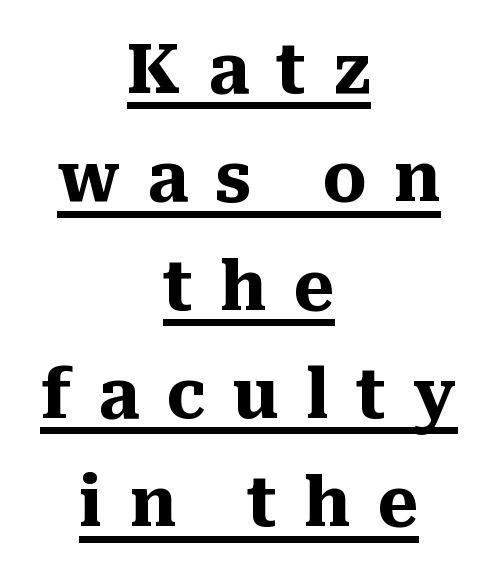
Q: Is the text bold? A: Yes.
Q: Is the text italic (slanted)? A: No, it is upright.
Q: Is the typeface a serif or a sans-serif typeface? A: Serif.
Q: Is the text underlined? A: Yes.
Q: How is the paragraph aligned? A: Centered.
Q: Is the spacing between letters normal or unusually wide? A: Unusually wide.
Q: Is the spacing between lines tight, normal or loose? A: Normal.
Q: Width (condensed, normal, or wide)? A: Normal.
Q: Stroke contrast? A: Medium.
Q: x-height? A: Medium.
Q: Monospaced? A: No.
